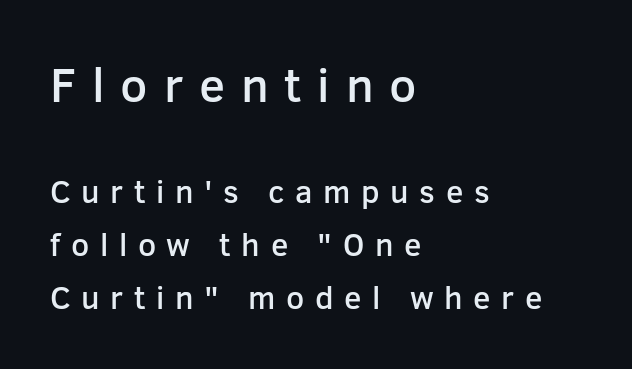
The image shows 48 px semibold sans-serif type, upright; set left-aligned, normal line spacing (1.66x), unusually wide letter spacing (+0.33 em), not underlined; the first (top) block is 1.5x larger; low stroke contrast and a medium x-height.
